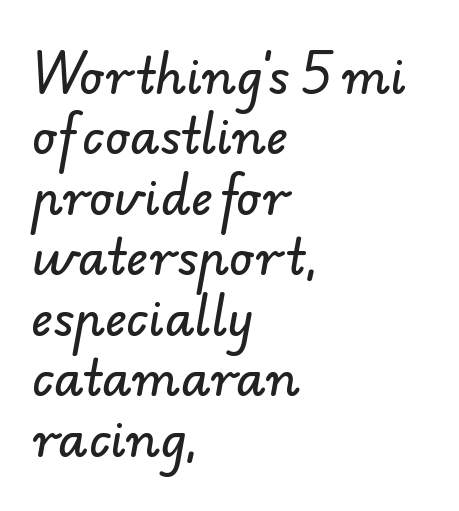
The image shows 48 px sans-serif type; set left-aligned, normal line spacing (1.26x), normal letter spacing, not underlined; low stroke contrast and a small x-height.
